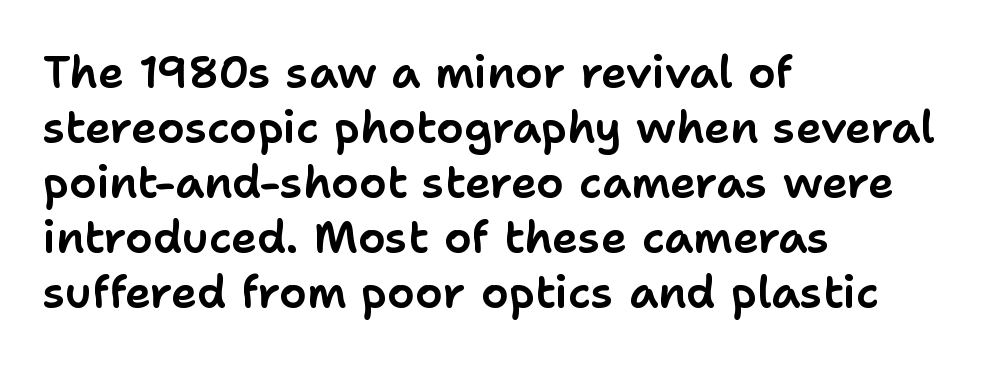
Q: Is the text italic (slanted)? A: No, it is upright.
Q: Is the typeface a serif or a sans-serif typeface? A: Sans-serif.
Q: Is the text underlined? A: No.
Q: How is the paragraph aligned? A: Left-aligned.
Q: Is the spacing between letters normal or unusually wide? A: Normal.
Q: Is the spacing between lines tight, normal or loose? A: Normal.
Q: Width (condensed, normal, or wide)? A: Normal.
Q: Stroke contrast? A: Low.
Q: x-height? A: Medium.
Q: Monospaced? A: No.
